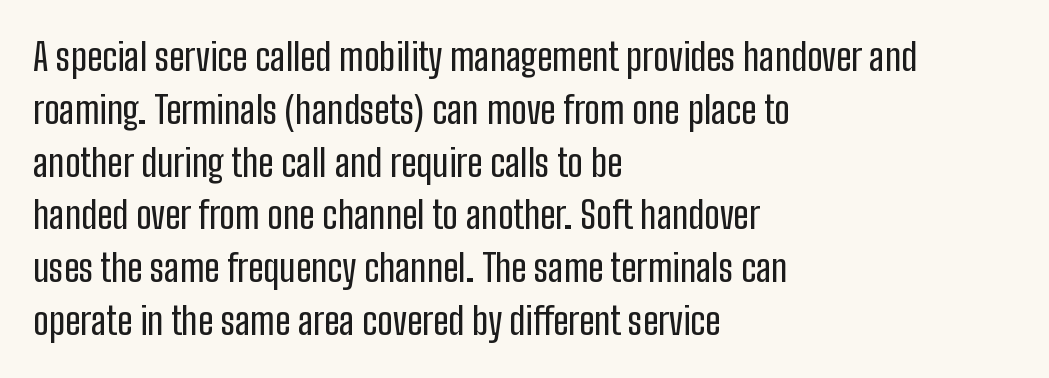
{"serif": "no", "italic": "no", "width": "condensed", "stroke_contrast": "low", "x_height": "medium", "monospaced": "no", "underline": "no", "align": "left", "line_spacing": "normal", "line_spacing_ratio": 1.39, "letter_spacing": "normal", "letter_spacing_em": 0.0, "glyph_px": 38}
